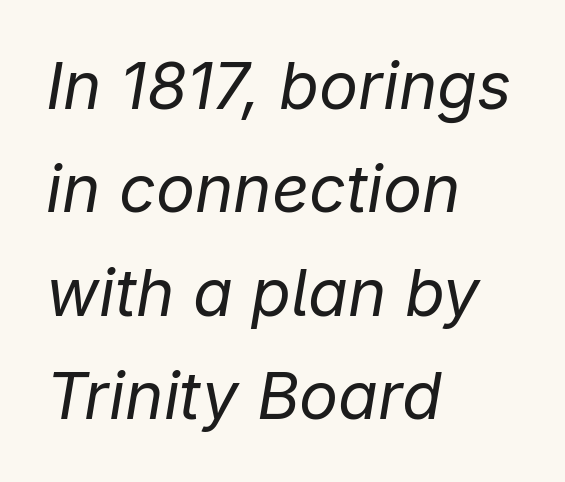
Q: Is the text bold? A: No.
Q: Is the text italic (slanted)? A: Yes, it leans right by about 9 degrees.
Q: Is the text underlined? A: No.
Q: How is the paragraph aligned? A: Left-aligned.
Q: Is the spacing between letters normal or unusually wide? A: Normal.
Q: Is the spacing between lines tight, normal or loose? A: Normal.
Q: Width (condensed, normal, or wide)? A: Normal.
Q: Stroke contrast? A: Low.
Q: x-height? A: Medium.
Q: Monospaced? A: No.
